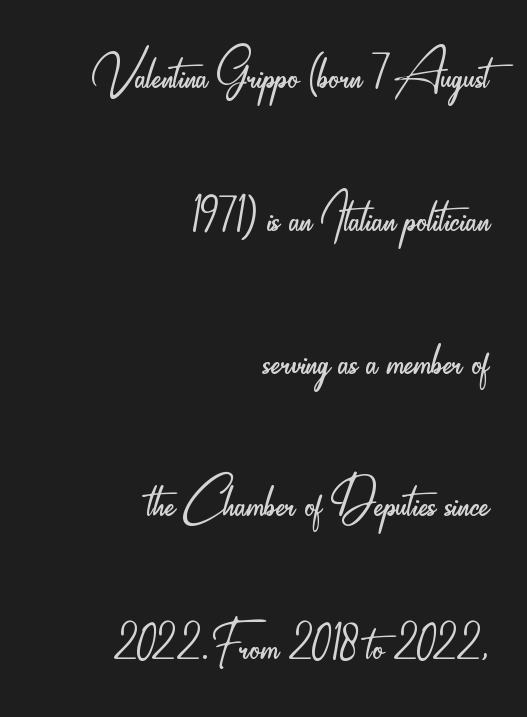
Widely set lines give the paragraph a tall, airy silhouette. Tracking here is standard; glyphs follow each other at the usual distance. Caption: face not bold, strokes unweighted. Spacing verdict: proportional, widths tailored to each character.
